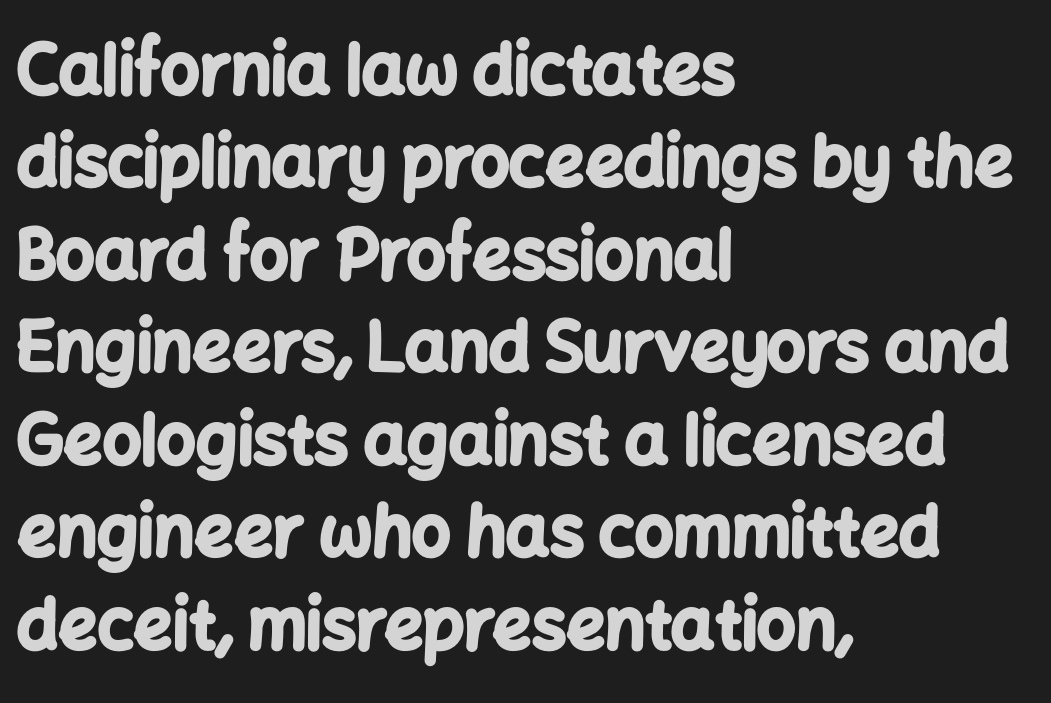
The strip under each line holds only bare page. The passage shown is typeset with a sans-serif family. The face used here is proportionally spaced, like ordinary book or web type. Does extra space separate the letters? No, they use regular spacing. Summary of weight: heavy, a full bold.
